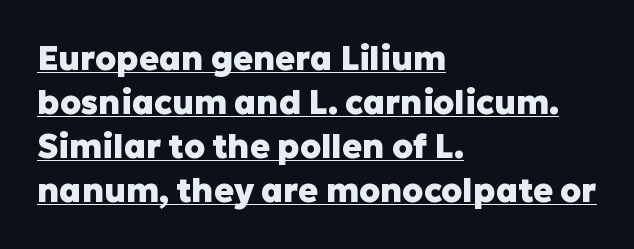
Q: Is the text bold? A: Yes.
Q: Is the text italic (slanted)? A: No, it is upright.
Q: Is the typeface a serif or a sans-serif typeface? A: Sans-serif.
Q: Is the text underlined? A: Yes.
Q: How is the paragraph aligned? A: Left-aligned.
Q: Is the spacing between letters normal or unusually wide? A: Normal.
Q: Is the spacing between lines tight, normal or loose? A: Normal.
Q: Width (condensed, normal, or wide)? A: Normal.
Q: Stroke contrast? A: Low.
Q: x-height? A: Medium.
Q: Monospaced? A: No.
